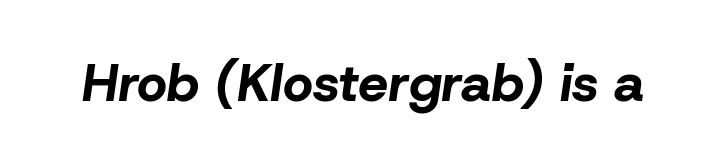
The image shows 53 px bold type, italic (leaning right); set normal letter spacing, not underlined; low stroke contrast and a medium x-height.
